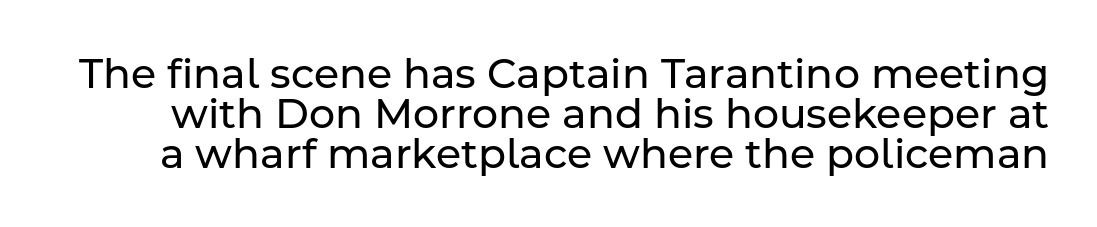
The image shows 41 px regular-weight sans-serif type, upright; set tight line spacing (0.97x), normal letter spacing, not underlined; low stroke contrast and a medium x-height.
